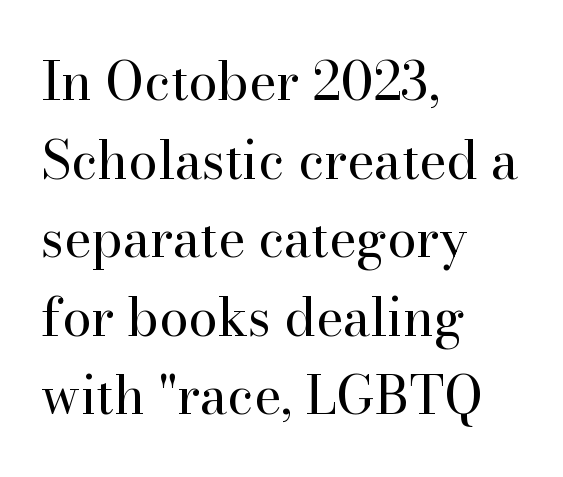
{"serif": "yes", "italic": "no", "bold": "no", "weight": "regular", "width": "normal", "stroke_contrast": "high", "x_height": "small", "monospaced": "no", "underline": "no", "align": "left", "line_spacing": "normal", "line_spacing_ratio": 1.51, "letter_spacing": "normal", "letter_spacing_em": 0.0, "glyph_px": 52}
